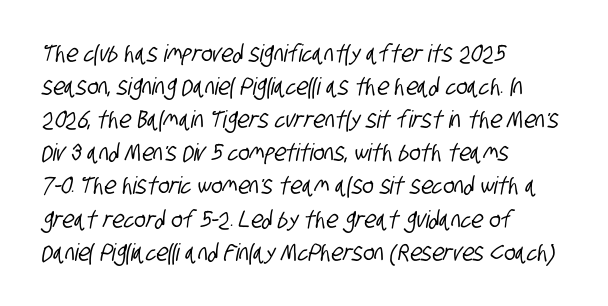
{"underline": "no", "align": "left", "line_spacing": "normal", "line_spacing_ratio": 1.38, "letter_spacing": "normal", "letter_spacing_em": 0.0, "glyph_px": 24}
